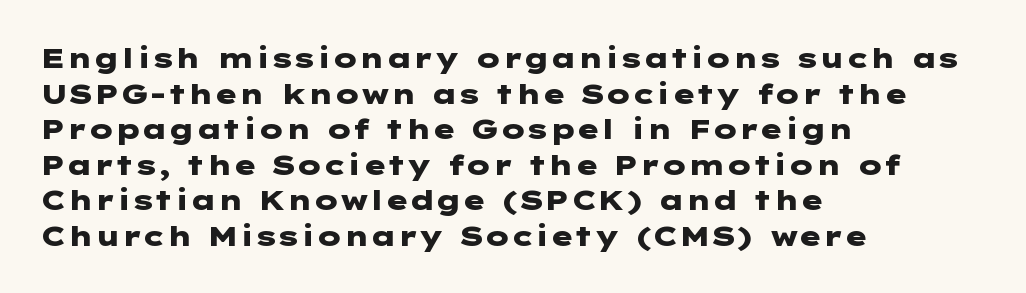
The image shows 28 px heavy, wide sans-serif type, upright; set left-aligned, normal line spacing (1.27x), normal letter spacing, not underlined; low stroke contrast and a medium x-height.
